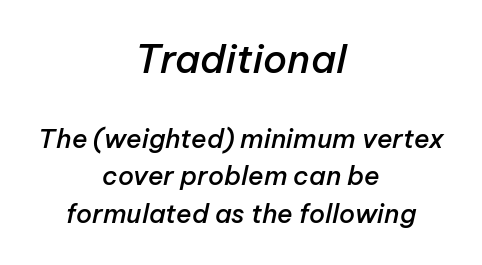
The image shows 39 px semibold type, italic (leaning right); set centered, normal line spacing (1.45x), normal letter spacing, not underlined; the first (top) block is 1.5x larger; low stroke contrast and a medium x-height.
